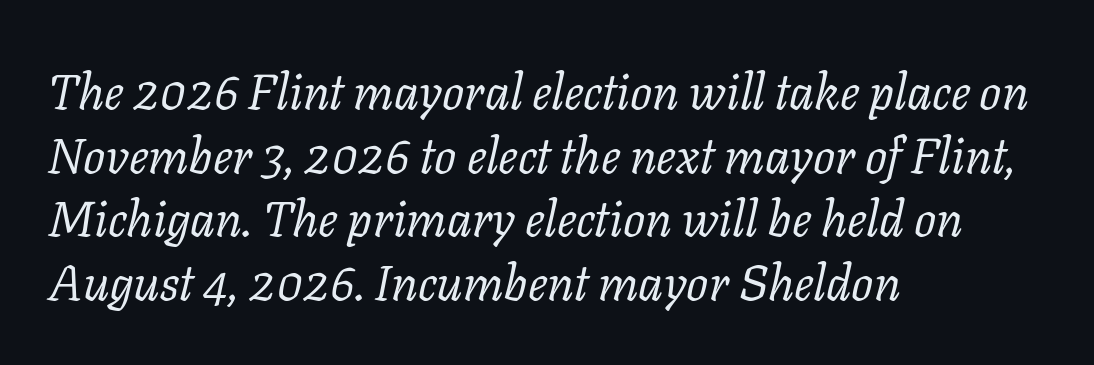
Do the characters align in a grid? No, the font is proportional. This rendering features lettering with no underline. Vertically, the passage feels balanced, rows spaced as you'd expect. The lettering tilts uniformly, giving the passage an italic look.
